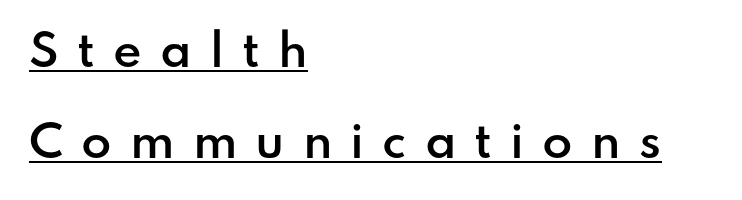
{"serif": "no", "italic": "no", "bold": "semi", "weight": "semibold", "width": "normal", "stroke_contrast": "low", "x_height": "small", "monospaced": "no", "underline": "yes", "align": "left", "line_spacing": "loose", "line_spacing_ratio": 2.07, "letter_spacing": "wide", "letter_spacing_em": 0.41, "glyph_px": 44}
